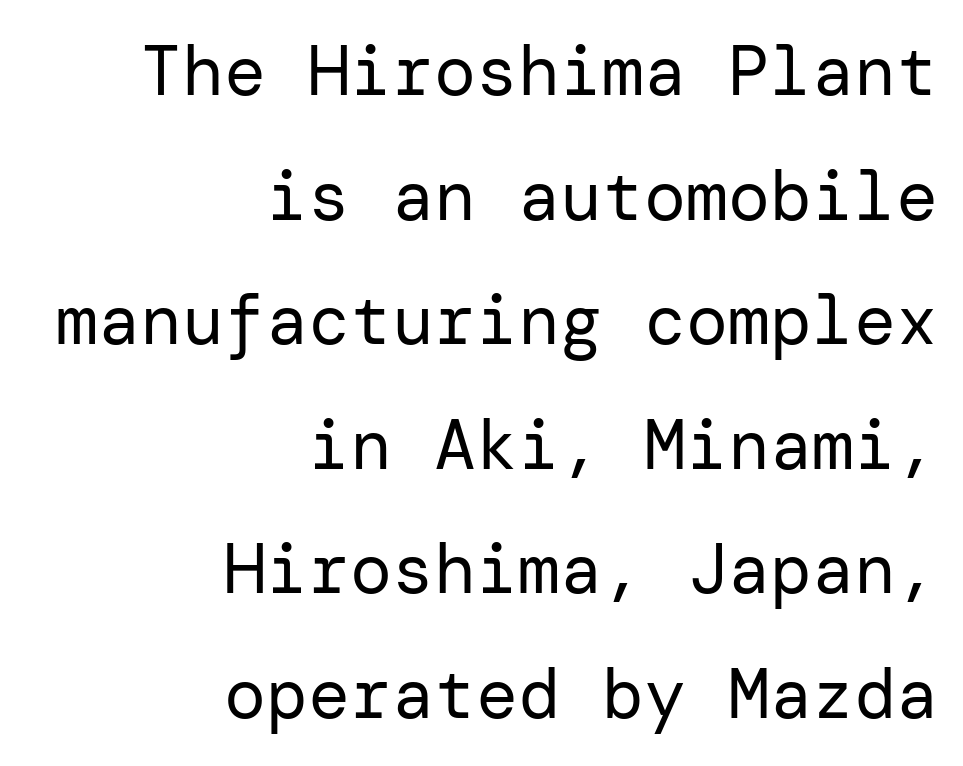
Weight: regular or lighter. Designer's note — italics off, roman on. Characters follow at the spacing the type designer built in. The string is rendered with underlining switched off. This rendering uses right alignment, leaving the left contour irregular.
